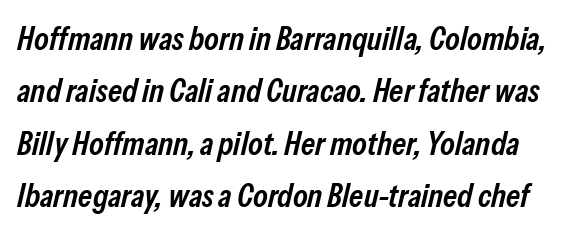
The image shows 33 px semibold, condensed type, italic (leaning right); set normal line spacing (1.59x), normal letter spacing, not underlined; low stroke contrast and a medium x-height.
